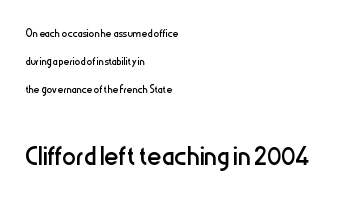
The rendering anchors every line to the left-hand side. Descenders are the only things crossing below the line. The face used here appears at its bigger size in the lower chunk. Nothing heavy about these letters — not bold at all.
